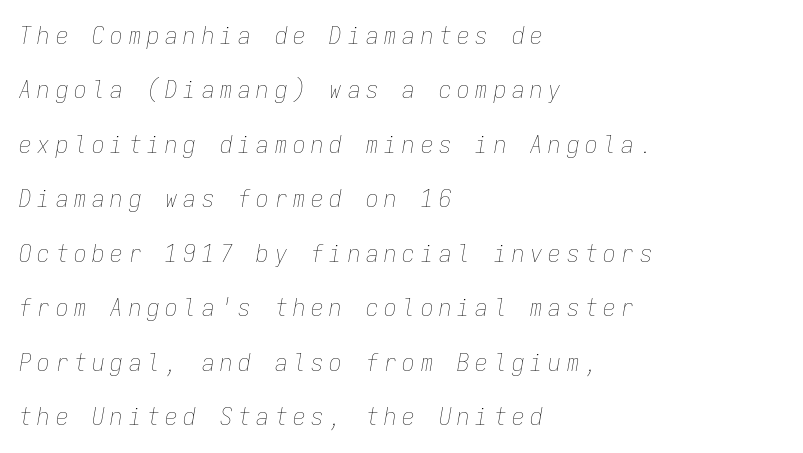
The image shows 25 px text type, italic (leaning right); set left-aligned, loose line spacing (2.18x), unusually wide letter spacing (+0.23 em), not underlined.
